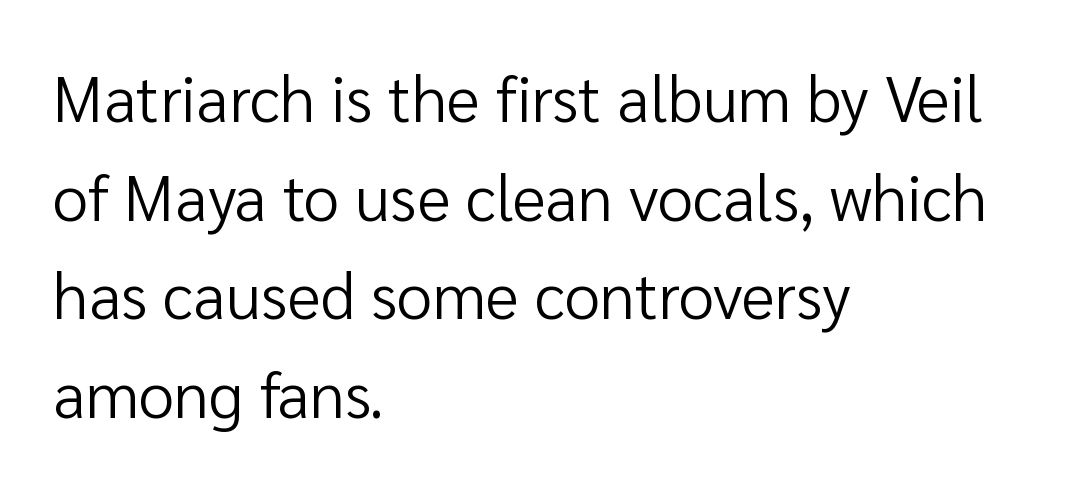
{"serif": "no", "italic": "no", "bold": "no", "weight": "regular", "width": "normal", "stroke_contrast": "low", "x_height": "medium", "monospaced": "no", "underline": "no", "align": "left", "line_spacing": "normal", "line_spacing_ratio": 1.54, "letter_spacing": "normal", "letter_spacing_em": 0.0, "glyph_px": 64}
